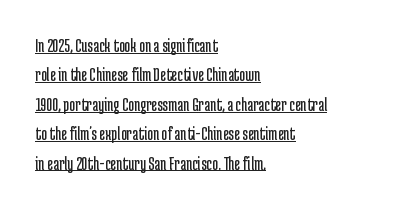
{"italic": "no", "bold": "no", "underline": "yes", "align": "left", "line_spacing": "normal", "line_spacing_ratio": 1.47, "letter_spacing": "normal", "letter_spacing_em": 0.0, "glyph_px": 20}
